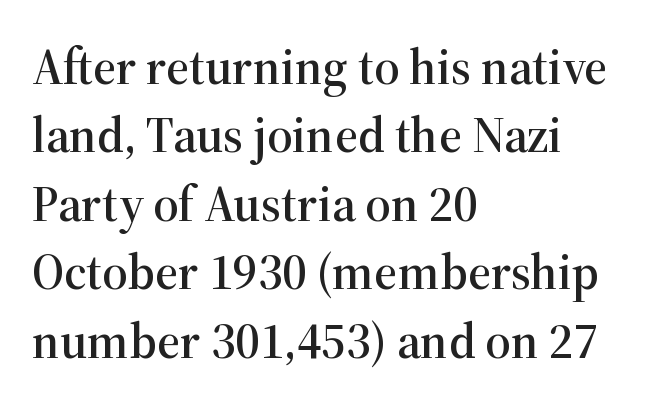
The image shows 50 px serif type, upright; set left-aligned, normal line spacing (1.37x), normal letter spacing, not underlined; high stroke contrast and a medium x-height.
